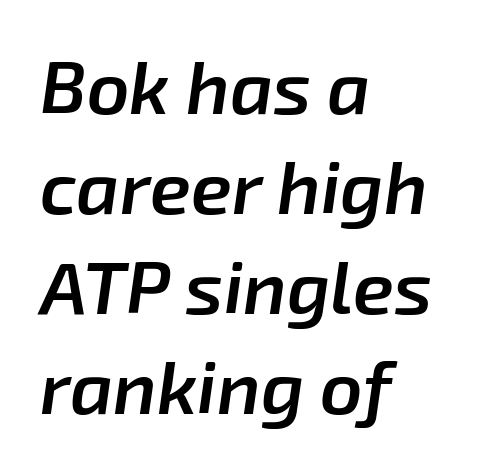
Vertical spacing — default. The letters advance in unequal steps, a hallmark of proportional type. Anything drawn beneath the words? Only blank space. As a designer I'd log this as weight 600, semibold. The lines are quadded left.
